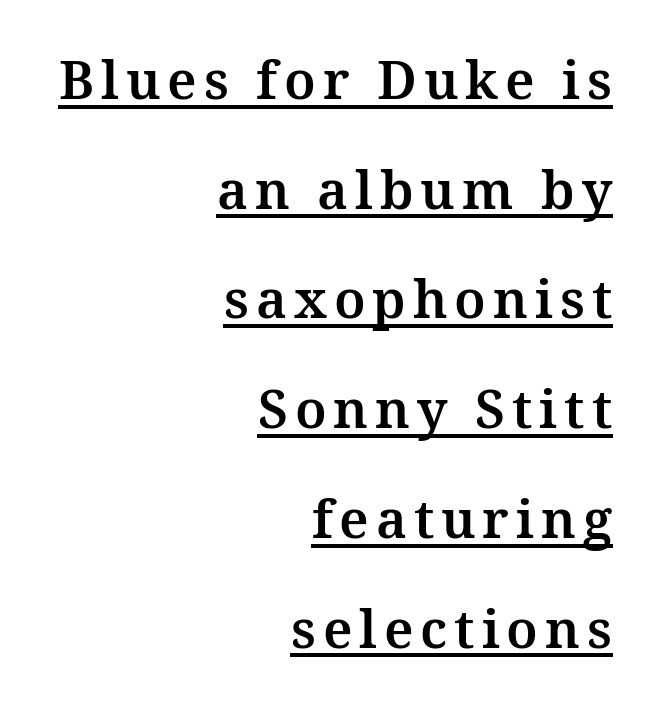
{"serif": "yes", "italic": "no", "width": "normal", "stroke_contrast": "medium", "x_height": "medium", "monospaced": "no", "underline": "yes", "align": "right", "line_spacing": "loose", "line_spacing_ratio": 2.07, "glyph_px": 53}
